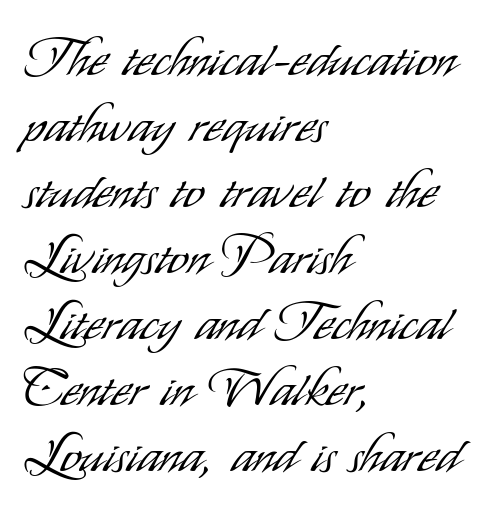
No letter is thick-stroked: the sample isn't bold. Horizontally, the lines are justified to the leading edge only. Plain, unruled lines of type. The glyphs in this specimen are sans serif.
